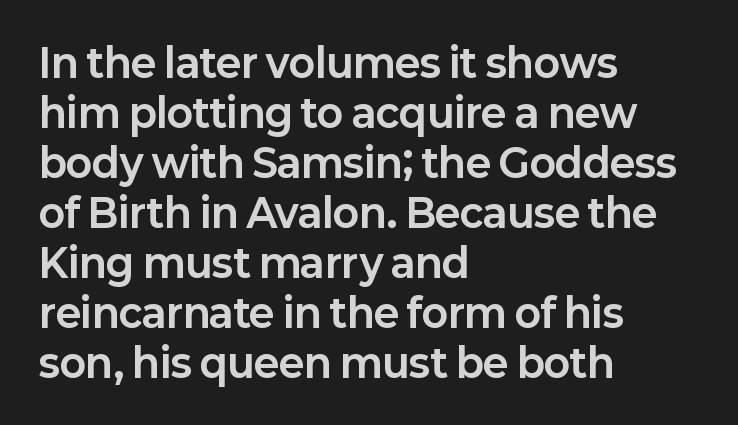
Q: Is the text bold? A: Yes.
Q: Is the text italic (slanted)? A: No, it is upright.
Q: Is the typeface a serif or a sans-serif typeface? A: Sans-serif.
Q: Is the text underlined? A: No.
Q: How is the paragraph aligned? A: Left-aligned.
Q: Is the spacing between letters normal or unusually wide? A: Normal.
Q: Is the spacing between lines tight, normal or loose? A: Normal.
Q: Width (condensed, normal, or wide)? A: Normal.
Q: Stroke contrast? A: Low.
Q: x-height? A: Medium.
Q: Monospaced? A: No.
